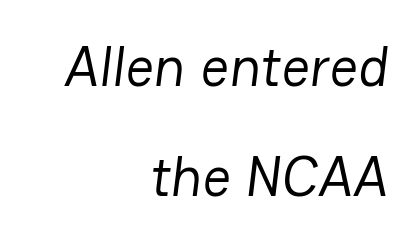
The image shows 56 px regular-weight sans-serif type; set right-aligned, loose line spacing (1.96x), normal letter spacing, not underlined; low stroke contrast and a medium x-height.
